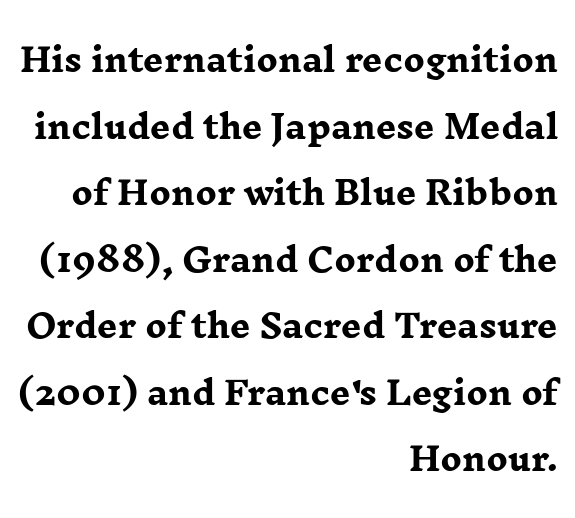
Q: Is the text bold? A: Yes.
Q: Is the text italic (slanted)? A: No, it is upright.
Q: Is the typeface a serif or a sans-serif typeface? A: Serif.
Q: Is the text underlined? A: No.
Q: How is the paragraph aligned? A: Right-aligned.
Q: Is the spacing between letters normal or unusually wide? A: Normal.
Q: Is the spacing between lines tight, normal or loose? A: Loose.
Q: Width (condensed, normal, or wide)? A: Wide.
Q: Stroke contrast? A: Low.
Q: x-height? A: Medium.
Q: Monospaced? A: No.
